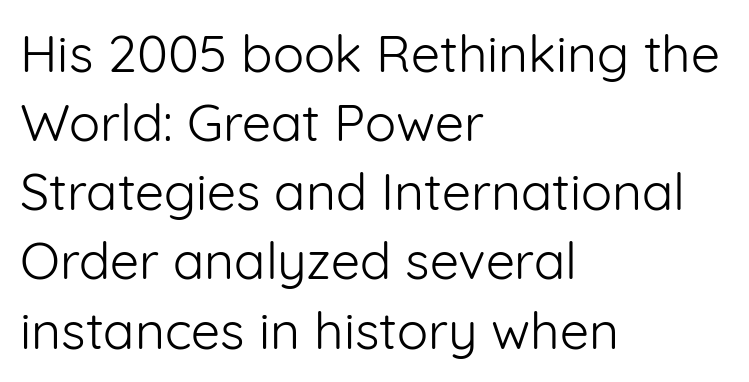
The image shows 52 px light sans-serif type, upright; set left-aligned, normal line spacing (1.33x), normal letter spacing, not underlined; low stroke contrast and a medium x-height.
